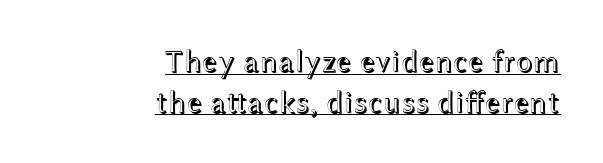
The image shows 31 px wide type, upright; set right-aligned, normal line spacing (1.32x), normal letter spacing, underlined; a medium x-height.
